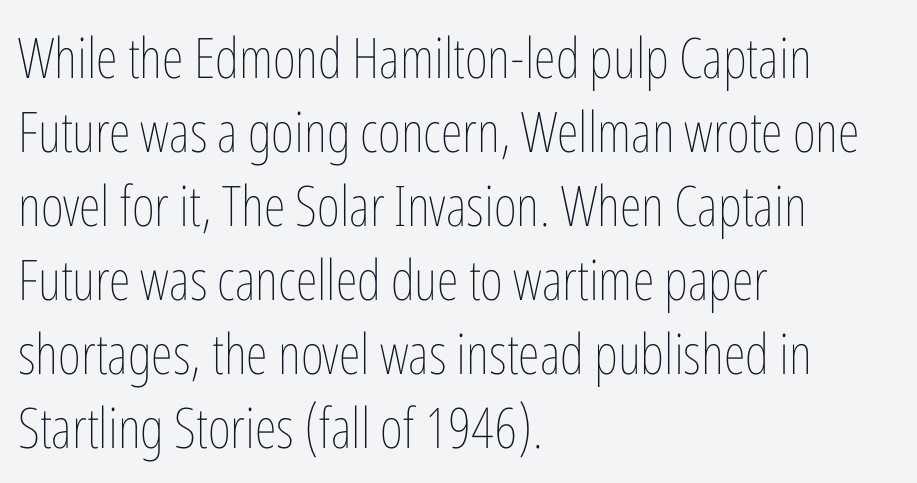
Q: Is the text bold? A: No.
Q: Is the text italic (slanted)? A: No, it is upright.
Q: Is the text underlined? A: No.
Q: How is the paragraph aligned? A: Left-aligned.
Q: Is the spacing between letters normal or unusually wide? A: Normal.
Q: Is the spacing between lines tight, normal or loose? A: Normal.
Q: Width (condensed, normal, or wide)? A: Condensed.
Q: Stroke contrast? A: Low.
Q: x-height? A: Medium.
Q: Monospaced? A: No.
